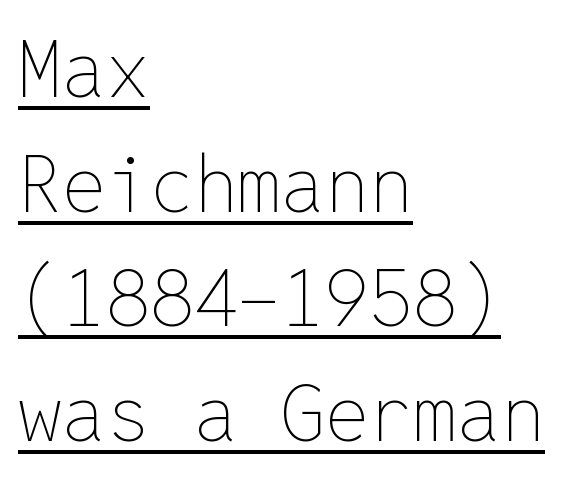
Q: Is the text bold? A: No.
Q: Is the text italic (slanted)? A: No, it is upright.
Q: Is the text underlined? A: Yes.
Q: How is the paragraph aligned? A: Left-aligned.
Q: Is the spacing between letters normal or unusually wide? A: Normal.
Q: Is the spacing between lines tight, normal or loose? A: Normal.
Q: Width (condensed, normal, or wide)? A: Normal.
Q: Stroke contrast? A: Low.
Q: x-height? A: Medium.
Q: Monospaced? A: Yes.
